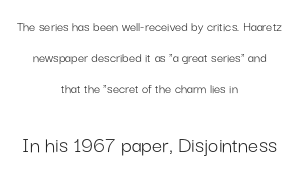
Descenders hang freely into open space. Does extra space separate the letters? No, they use regular spacing. Italic: no, the glyphs are upright roman. Is there much room between lines? Yes — plenty of vertical air separates them.
